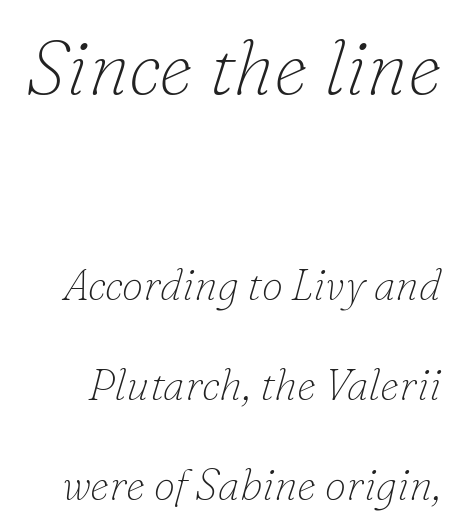
You could not count columns in this text — the font is proportionally spaced. The specimen reads as italic at a glance. Plain, unruled lines of type. Short note: letters normally spaced. Compared with typical paragraphs, the rows here are farther apart. Old-style or modern, the face here clearly has serifs.
